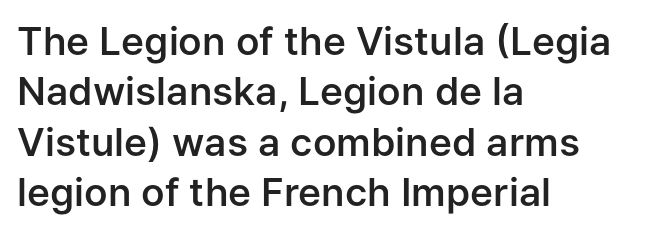
Q: Is the text bold? A: Semi-bold.
Q: Is the text italic (slanted)? A: No, it is upright.
Q: Is the typeface a serif or a sans-serif typeface? A: Sans-serif.
Q: Is the text underlined? A: No.
Q: How is the paragraph aligned? A: Left-aligned.
Q: Is the spacing between letters normal or unusually wide? A: Normal.
Q: Is the spacing between lines tight, normal or loose? A: Normal.
Q: Width (condensed, normal, or wide)? A: Normal.
Q: Stroke contrast? A: Low.
Q: x-height? A: Medium.
Q: Monospaced? A: No.
